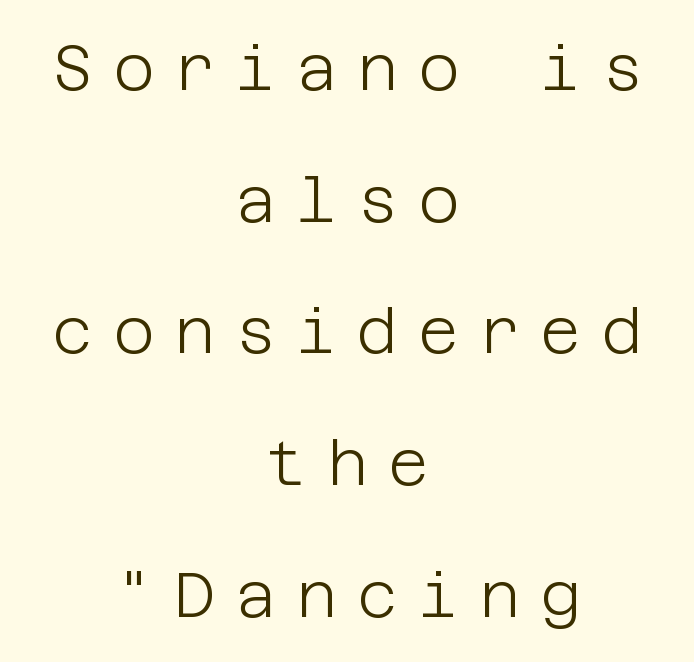
The letterforms stand isolated, each surrounded by extra space. Decoration check: the copy has no underline. Unlike a traditional serif, this face leaves its strokes unadorned. Every stem runs plumb, perpendicular to the baseline. If you measured baseline to baseline, you'd find a long distance.
